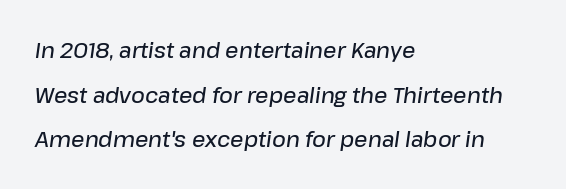
Q: Is the text bold? A: Semi-bold.
Q: Is the text italic (slanted)? A: Yes, it leans right by about 8 degrees.
Q: Is the text underlined? A: No.
Q: How is the paragraph aligned? A: Left-aligned.
Q: Is the spacing between letters normal or unusually wide? A: Normal.
Q: Is the spacing between lines tight, normal or loose? A: Loose.
